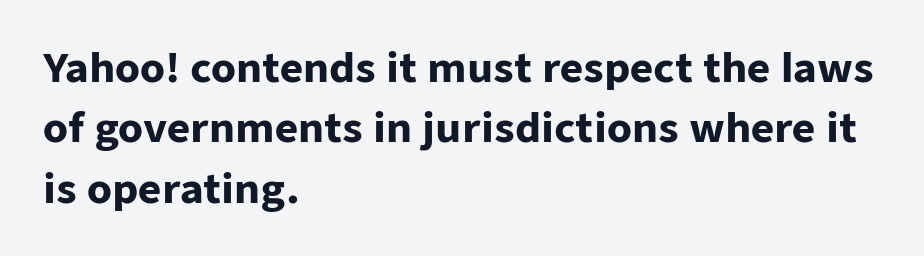
Q: Is the text bold? A: Yes.
Q: Is the text italic (slanted)? A: No, it is upright.
Q: Is the typeface a serif or a sans-serif typeface? A: Sans-serif.
Q: Is the text underlined? A: No.
Q: How is the paragraph aligned? A: Left-aligned.
Q: Is the spacing between letters normal or unusually wide? A: Normal.
Q: Is the spacing between lines tight, normal or loose? A: Normal.
Q: Width (condensed, normal, or wide)? A: Normal.
Q: Stroke contrast? A: Low.
Q: x-height? A: Medium.
Q: Monospaced? A: No.
